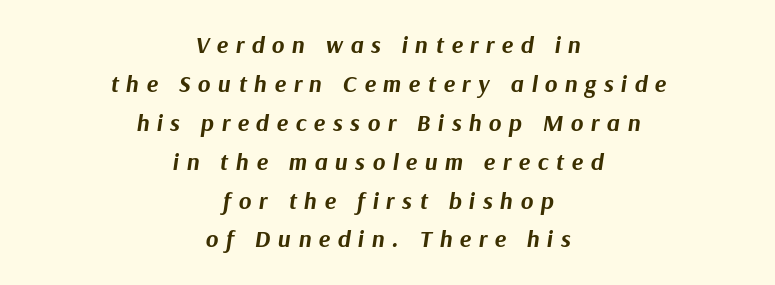
No word sits above an underline. Substantial extra tracking has been applied to these lines. You can tell it's italic because the verticals aren't actually vertical. Is the block centered? Yes — each line is placed symmetrically about the middle. Weight: bold.
